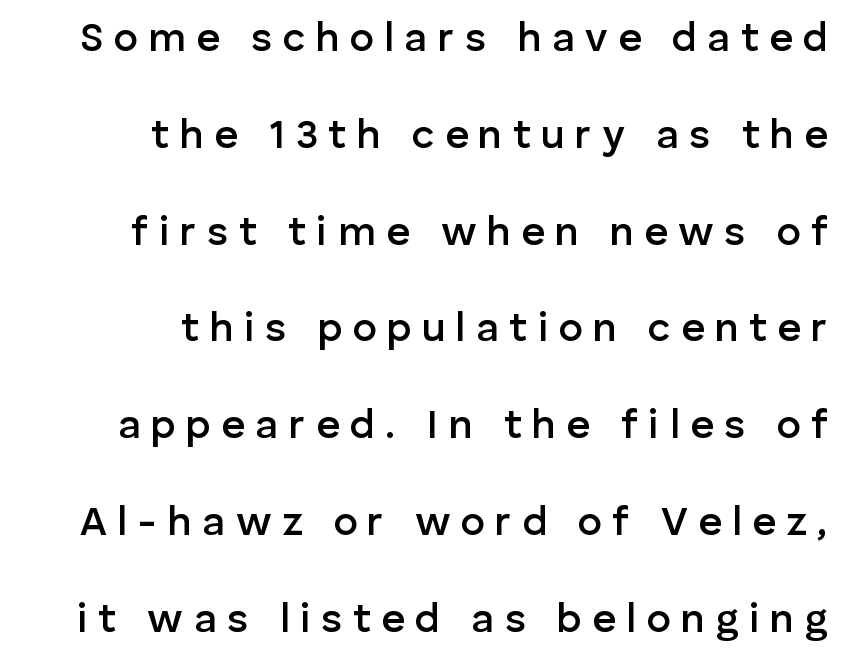
{"serif": "no", "italic": "no", "bold": "semi", "weight": "semibold", "width": "normal", "stroke_contrast": "low", "x_height": "medium", "monospaced": "no", "underline": "no", "align": "right", "line_spacing": "loose", "line_spacing_ratio": 2.36, "letter_spacing": "wide", "letter_spacing_em": 0.25, "glyph_px": 41}
